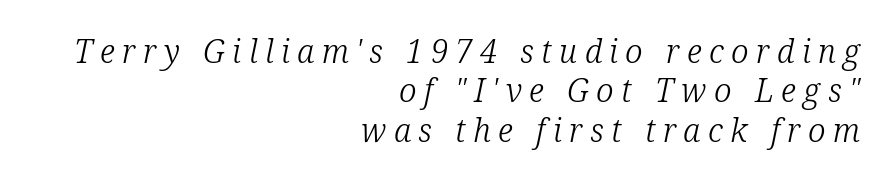
Compared with ordinary roman type, these characters are visibly tilted. Casual observation: everything's shoved over to the right. The letters advance in unequal steps, a hallmark of proportional type. The passage shown is not underscored anywhere.
